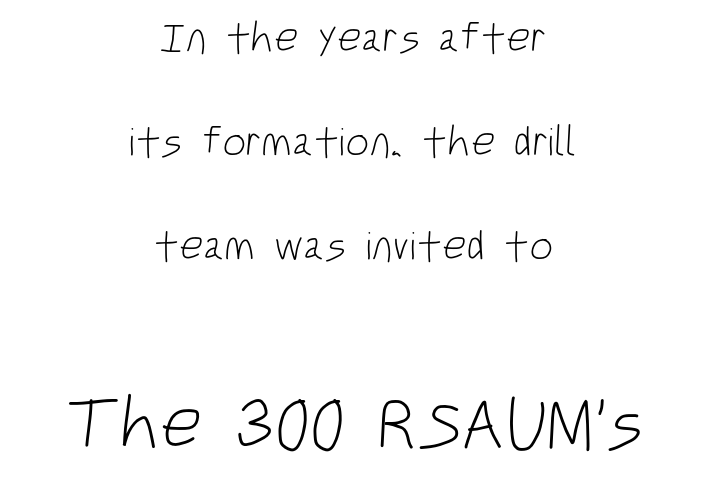
{"serif": "no", "bold": "no", "weight": "light", "width": "condensed", "stroke_contrast": "low", "x_height": "large", "monospaced": "no", "underline": "no", "align": "center", "line_spacing": "loose", "line_spacing_ratio": 2.48, "letter_spacing": "normal", "letter_spacing_em": 0.0, "larger_block": "second", "size_ratio": 1.74, "glyph_px": 73}
